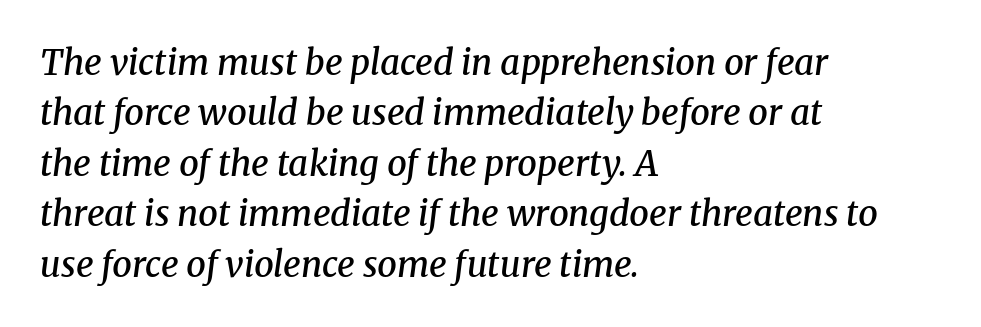
Q: Is the text bold? A: Semi-bold.
Q: Is the text italic (slanted)? A: Yes, it leans right by about 8 degrees.
Q: Is the typeface a serif or a sans-serif typeface? A: Serif.
Q: Is the text underlined? A: No.
Q: How is the paragraph aligned? A: Left-aligned.
Q: Is the spacing between letters normal or unusually wide? A: Normal.
Q: Is the spacing between lines tight, normal or loose? A: Normal.
Q: Width (condensed, normal, or wide)? A: Normal.
Q: Stroke contrast? A: Medium.
Q: x-height? A: Medium.
Q: Monospaced? A: No.
